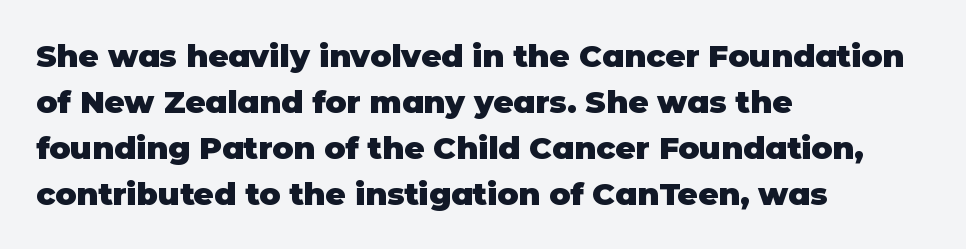
Baseline-to-baseline distance is the conventional proportion of letter height. Observe the ordinary spacing: letters are neighbours, not strangers. This rendering uses left alignment, leaving the right contour irregular. You could not count columns in this text — the font is proportionally spaced.
